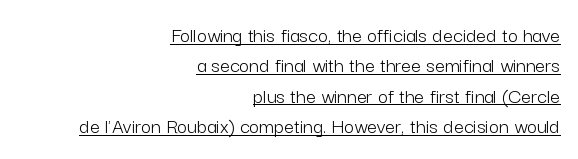
Q: Is the text bold? A: No.
Q: Is the text italic (slanted)? A: No, it is upright.
Q: Is the text underlined? A: Yes.
Q: How is the paragraph aligned? A: Right-aligned.
Q: Is the spacing between letters normal or unusually wide? A: Normal.
Q: Is the spacing between lines tight, normal or loose? A: Normal.
